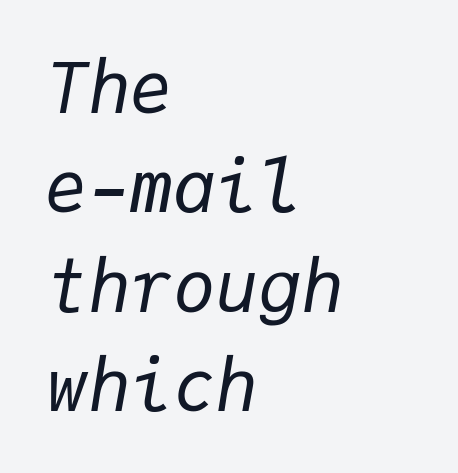
{"italic": "yes", "lean": "right", "slant_degrees": 9, "bold": "no", "weight": "regular", "width": "normal", "stroke_contrast": "low", "x_height": "medium", "monospaced": "yes", "underline": "no", "align": "left", "line_spacing": "normal", "line_spacing_ratio": 1.4, "letter_spacing": "normal", "letter_spacing_em": 0.0, "glyph_px": 71}
